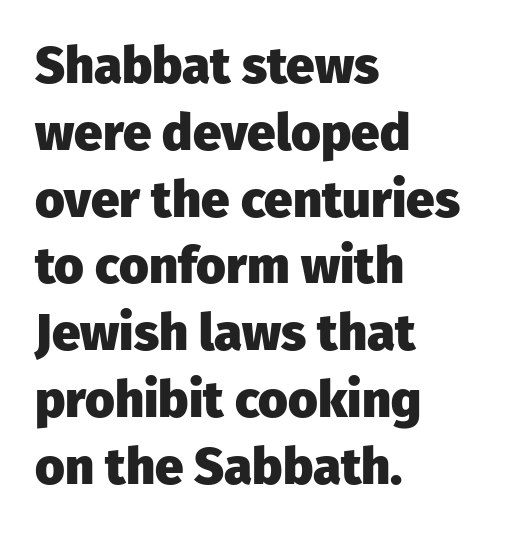
{"serif": "no", "italic": "no", "bold": "yes", "weight": "heavy", "width": "normal", "stroke_contrast": "low", "x_height": "medium", "monospaced": "no", "underline": "no", "align": "left", "line_spacing": "normal", "line_spacing_ratio": 1.31, "letter_spacing": "normal", "letter_spacing_em": 0.0, "glyph_px": 51}
